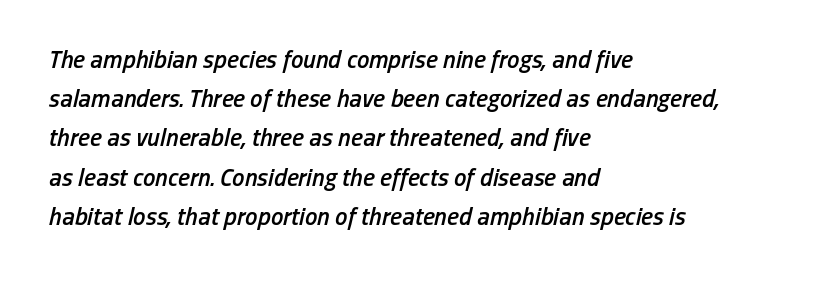
A student would call this left alignment; a typographer would say flush left, rag right. Students, note that the glyphs here touch the page at normal intervals. The rendering uses a moderate line-height, typical for paragraphs. Emphasis-style slanted type is in use.
